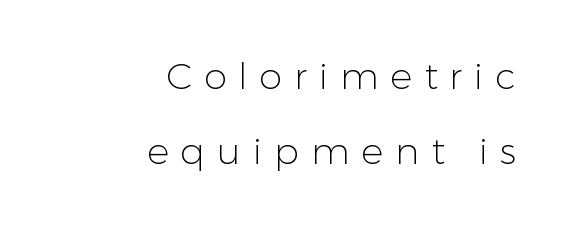
The gap between lines stays unmarked. Honestly, the letter spacing is so wide it's the main thing you notice. The font family rendered here belongs to the sans-serif group. Here the designer chose a conventional face with non-uniform glyph widths.
